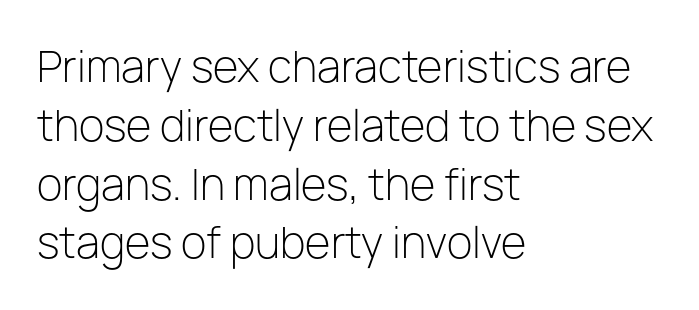
Q: Is the text bold? A: No.
Q: Is the text italic (slanted)? A: No, it is upright.
Q: Is the typeface a serif or a sans-serif typeface? A: Sans-serif.
Q: Is the text underlined? A: No.
Q: How is the paragraph aligned? A: Left-aligned.
Q: Is the spacing between letters normal or unusually wide? A: Normal.
Q: Is the spacing between lines tight, normal or loose? A: Normal.
Q: Width (condensed, normal, or wide)? A: Normal.
Q: Stroke contrast? A: Low.
Q: x-height? A: Medium.
Q: Monospaced? A: No.
